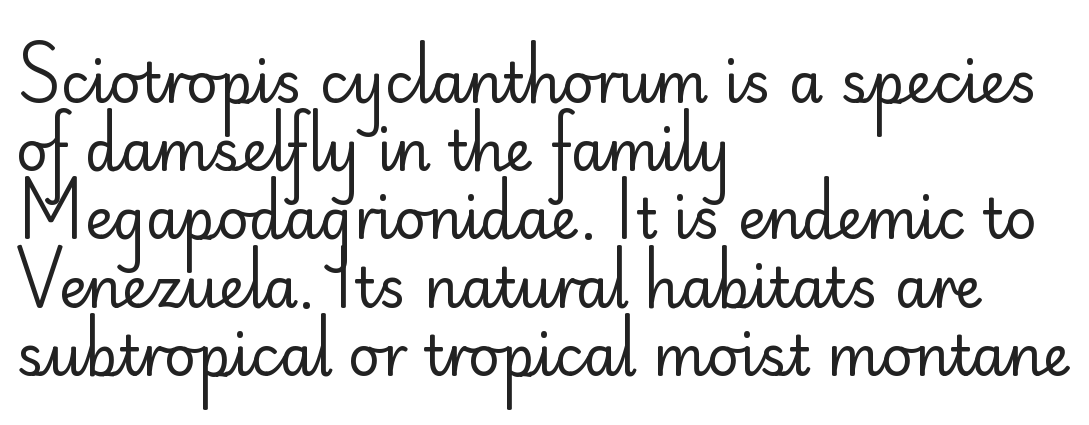
You can tell from the bare stems that sans-serif type was used. Stems and bowls with no extra thickness — not bold. The letters advance in unequal steps, a hallmark of proportional type. Descenders hang freely into open space. This is the regular roman posture of the typeface.
